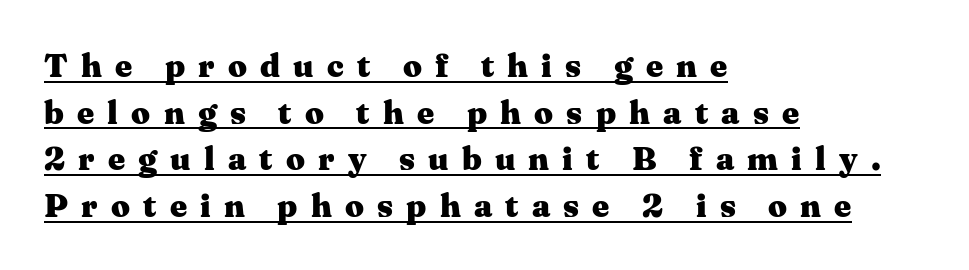
Q: Is the text bold? A: Yes.
Q: Is the text italic (slanted)? A: No, it is upright.
Q: Is the typeface a serif or a sans-serif typeface? A: Serif.
Q: Is the text underlined? A: Yes.
Q: How is the paragraph aligned? A: Left-aligned.
Q: Is the spacing between letters normal or unusually wide? A: Unusually wide.
Q: Is the spacing between lines tight, normal or loose? A: Normal.
Q: Width (condensed, normal, or wide)? A: Wide.
Q: Stroke contrast? A: Medium.
Q: x-height? A: Medium.
Q: Monospaced? A: No.
